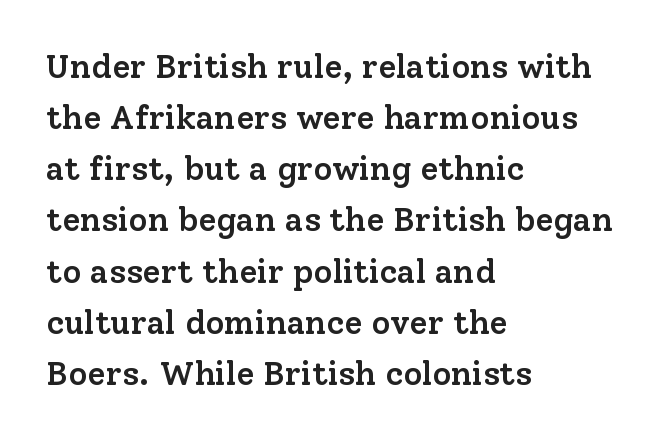
{"serif": "yes", "italic": "no", "bold": "semi", "weight": "semibold", "width": "normal", "stroke_contrast": "low", "x_height": "medium", "monospaced": "no", "underline": "no", "align": "left", "line_spacing": "normal", "line_spacing_ratio": 1.55, "letter_spacing": "normal", "letter_spacing_em": 0.0, "glyph_px": 33}
